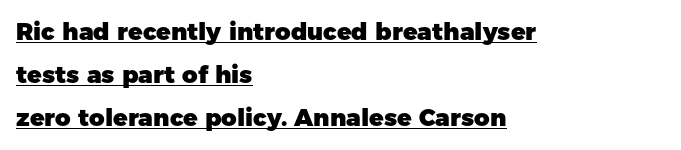
This is the regular roman posture of the typeface. Is the type bold? Yes — the strokes are clearly thick and heavy. These lines are set flush left with a ragged right edge. The line texture is even and compact thanks to regular tracking. Is there an underline? Yes — a line sits under the letters.
